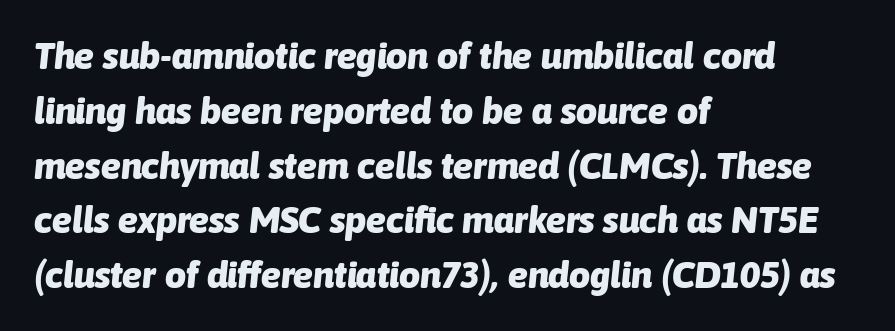
Q: Is the text bold? A: Yes.
Q: Is the text italic (slanted)? A: Yes, it leans right by about 6 degrees.
Q: Is the text underlined? A: No.
Q: How is the paragraph aligned? A: Left-aligned.
Q: Is the spacing between letters normal or unusually wide? A: Normal.
Q: Is the spacing between lines tight, normal or loose? A: Normal.
Q: Width (condensed, normal, or wide)? A: Normal.
Q: Stroke contrast? A: Low.
Q: x-height? A: Medium.
Q: Monospaced? A: No.
